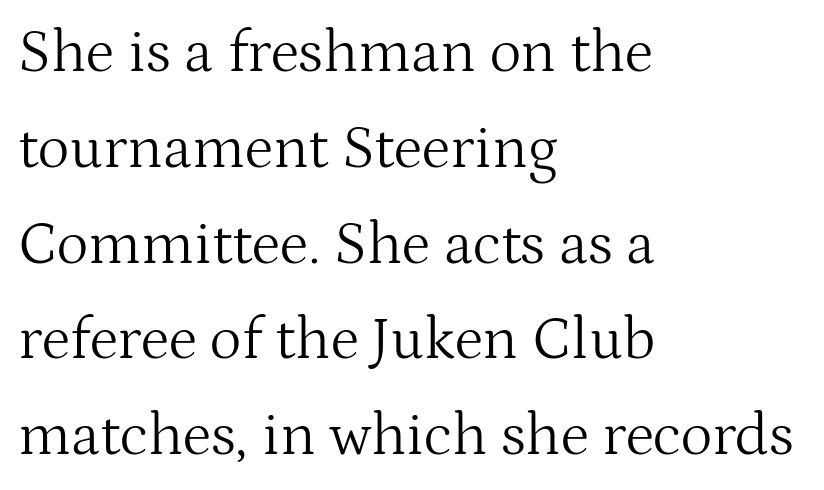
Yep, those are serifs on the letters. The baseline area is clear. The letters advance in unequal steps, a hallmark of proportional type. Honestly, the letter spacing is just normal — you wouldn't notice it.
